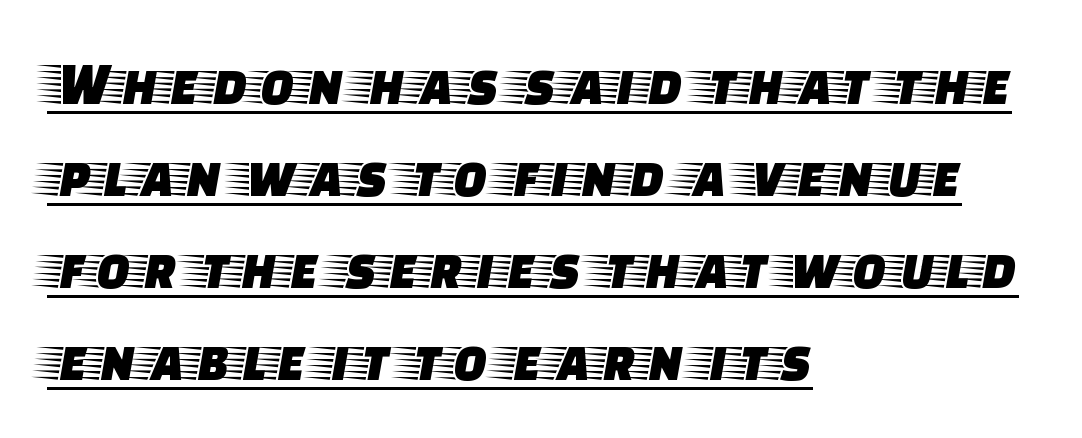
Compared with undecorated copy, this sample adds a rule below the words. Inter-character spacing is left at the font's built-in metrics. The type family on display is of the serif kind.
